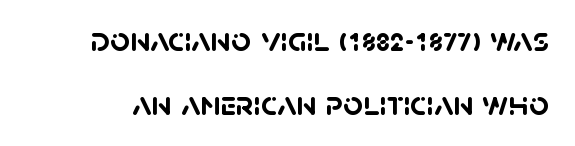
{"serif": "no", "bold": "yes", "weight": "semibold", "width": "normal", "stroke_contrast": "low", "x_height": "large", "monospaced": "no", "underline": "no", "line_spacing_ratio": 1.82, "letter_spacing": "normal", "letter_spacing_em": 0.0, "glyph_px": 35}
